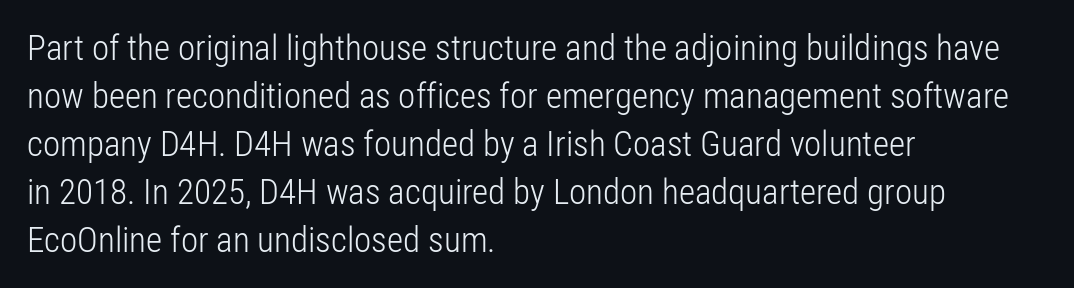
Unlike a traditional serif, this face leaves its strokes unadorned. Alignment: flush left. Looks like regular typesetting: each glyph gets only the width it needs. The zone under the glyphs is completely vacant.
